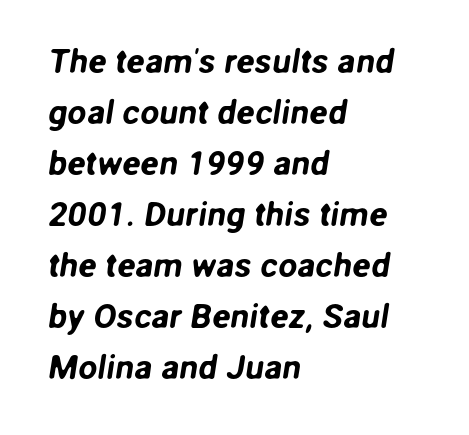
The specimen omits any rule beneath the text block's lines. Caption: standard tracking, unaltered. Horizontally, the lines are justified to the leading edge only. Summary of vertical rhythm: regular, with standard interline spacing. This sample uses a sans-serif face.
